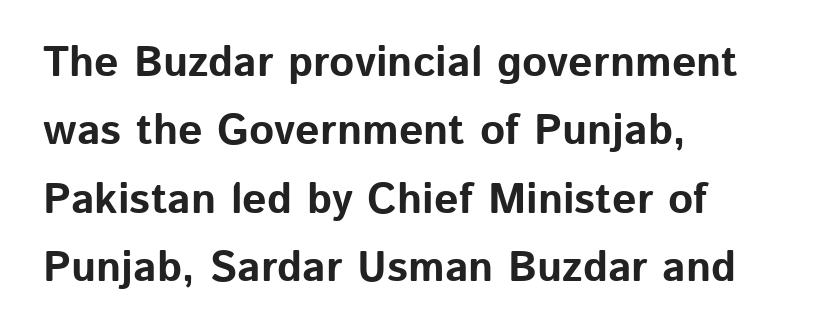
The image shows 43 px bold sans-serif type, upright; set left-aligned, normal line spacing (1.59x), normal letter spacing, not underlined; low stroke contrast and a medium x-height.
